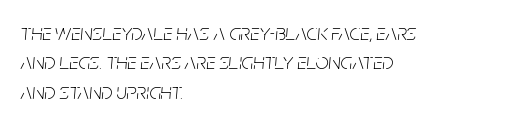
{"italic": "yes", "lean": "right", "slant_degrees": 5, "bold": "no", "underline": "no", "align": "left", "line_spacing": "normal", "line_spacing_ratio": 1.28, "letter_spacing": "normal", "letter_spacing_em": 0.0, "glyph_px": 23}
